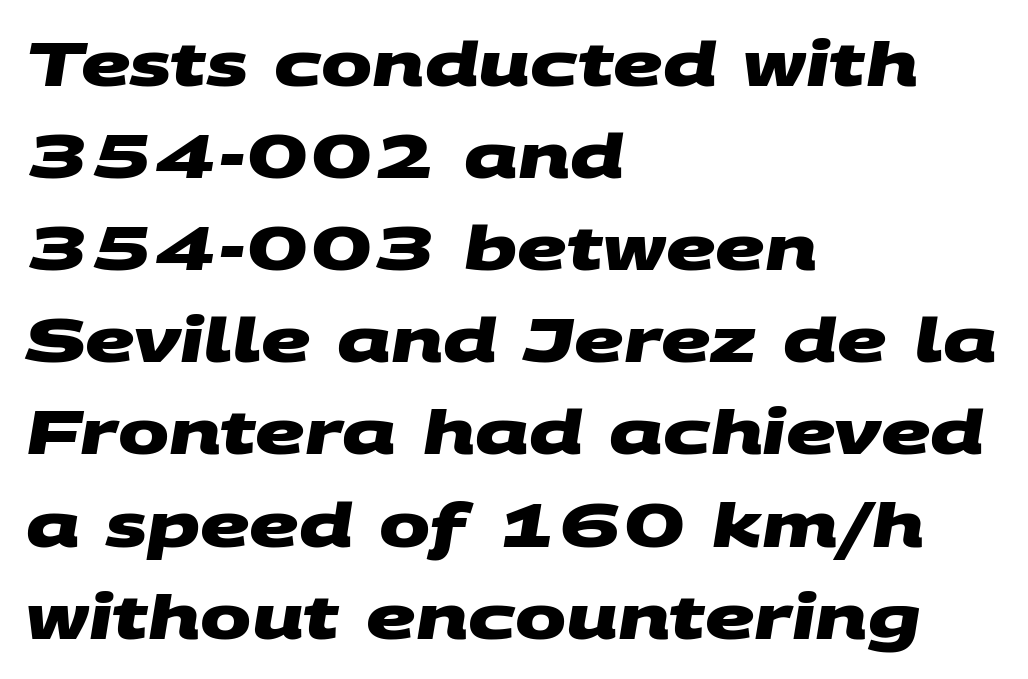
The image shows 61 px heavy, wide sans-serif type; set left-aligned, normal line spacing (1.51x), normal letter spacing, not underlined; medium stroke contrast and a large x-height.
